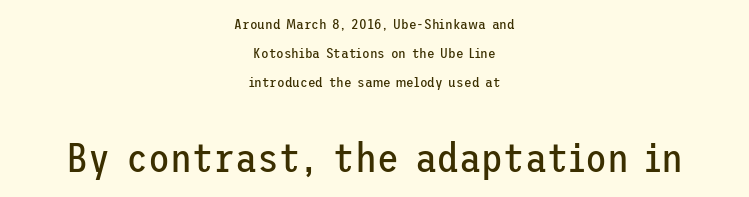
Nothing unusual about the tracking: characters are spaced as the font intends. Loosely led — the rows are spread out. Is the stroke heavy? The answer is a plain regular-or-lighter. Glance below the letters and you will spot only blank space. Do the letters lean? They stand straight.
